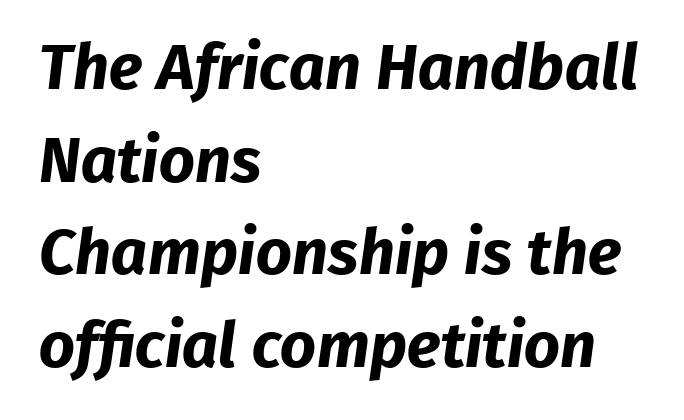
Nothing unusual about the tracking: characters are spaced as the font intends. The baseline area is clear. Vertical spacing — default. A typesetter would call this proportional, since set widths differ per character.
